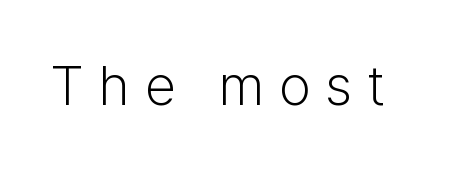
The image shows 56 px light sans-serif type, upright; set unusually wide letter spacing (+0.27 em), not underlined; low stroke contrast and a medium x-height.
